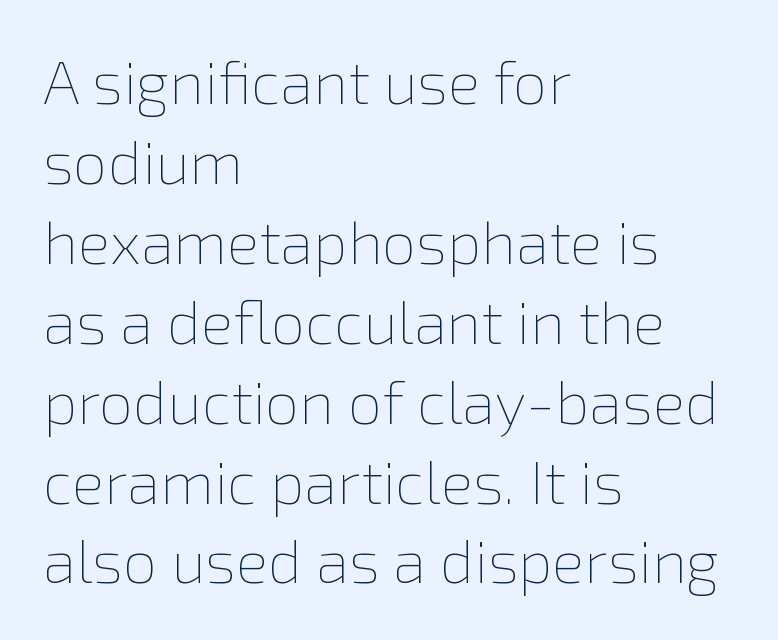
{"italic": "no", "bold": "no", "weight": "thin", "width": "normal", "x_height": "medium", "monospaced": "no", "underline": "no", "align": "left", "line_spacing": "normal", "line_spacing_ratio": 1.31, "letter_spacing": "normal", "letter_spacing_em": 0.0, "glyph_px": 61}
